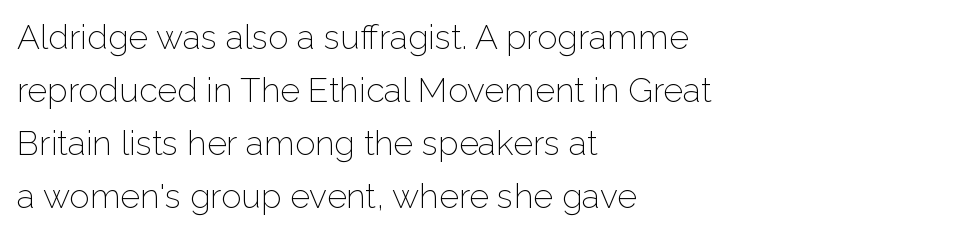
The rendering uses a moderate line-height, typical for paragraphs. Typeset ragged right — the left edge is the straight one. Designer's note — italics off, roman on. A light-to-regular cut is what we see here. The face used here is proportionally spaced, like ordinary book or web type. To sum up the face: it is a sans, with no serifs.
